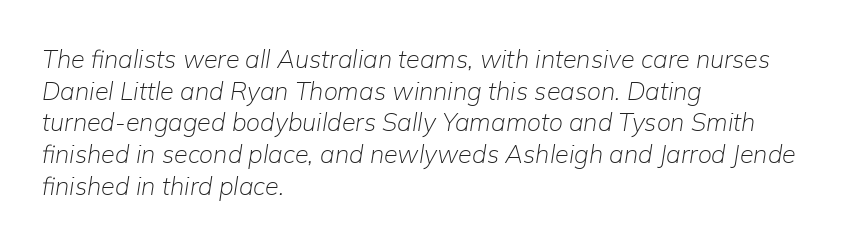
The passage shown is not underscored anywhere. The lines sit at an ordinary, default distance from one another. Heft: none added — not bold. There is no visible air inserted between adjacent glyphs.
